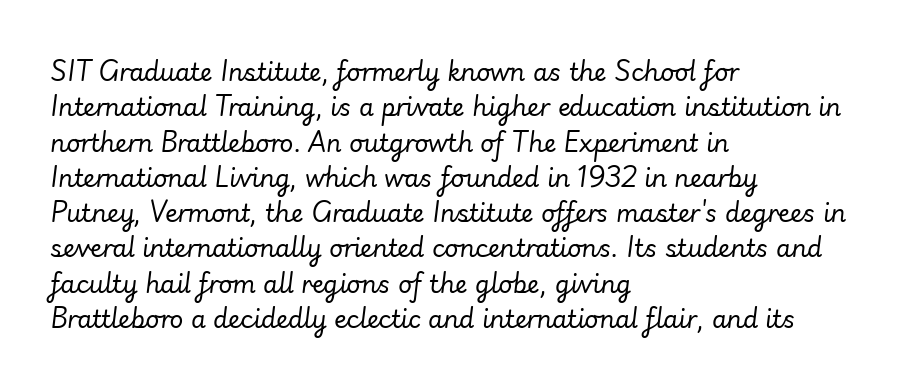
{"italic": "yes", "lean": "right", "slant_degrees": 7, "bold": "no", "underline": "no", "align": "left", "line_spacing": "normal", "line_spacing_ratio": 1.47, "letter_spacing": "normal", "letter_spacing_em": 0.0, "glyph_px": 24}
